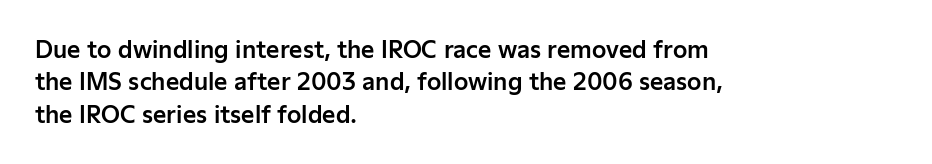
{"italic": "no", "underline": "no", "align": "left", "line_spacing": "normal", "line_spacing_ratio": 1.41, "letter_spacing": "normal", "letter_spacing_em": 0.0, "glyph_px": 23}
